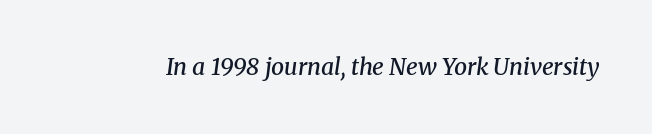
Italic? Definitely — the glyphs are oblique. Lines of text with bare space underneath. This sample uses plain, unmodified letter spacing. I'd describe the lettering as semibold — firm but not a full bold.
